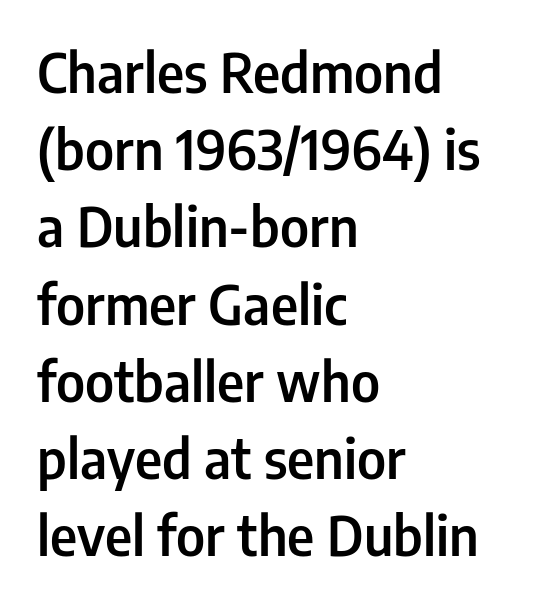
{"serif": "no", "italic": "no", "bold": "semi", "weight": "semibold", "width": "condensed", "stroke_contrast": "low", "x_height": "medium", "monospaced": "no", "underline": "no", "align": "left", "line_spacing": "normal", "line_spacing_ratio": 1.43, "letter_spacing": "normal", "letter_spacing_em": 0.0, "glyph_px": 54}
